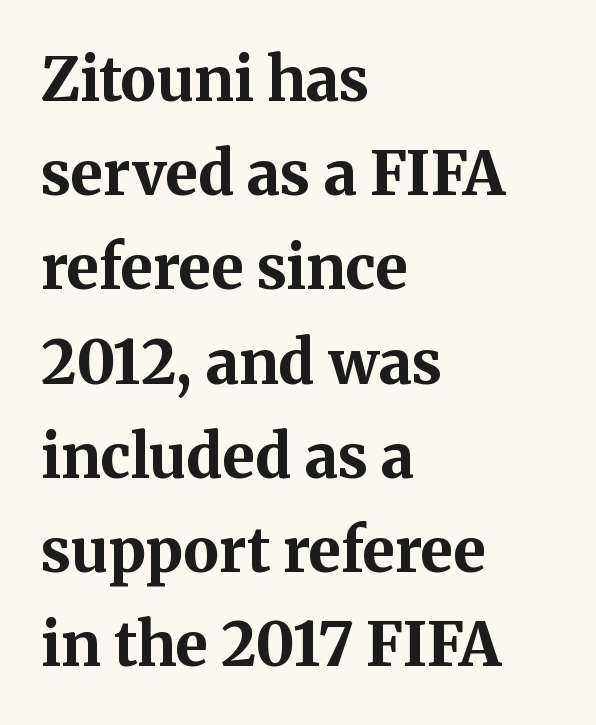
{"serif": "yes", "italic": "no", "bold": "yes", "weight": "bold", "width": "normal", "stroke_contrast": "medium", "x_height": "medium", "monospaced": "no", "underline": "no", "align": "left", "line_spacing": "normal", "line_spacing_ratio": 1.57, "letter_spacing": "normal", "letter_spacing_em": 0.0, "glyph_px": 60}
